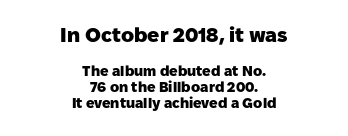
Does the weight exceed regular? Yes, all the way to bold. A typesetter would call this zero additional tracking. Typeset on center — no edge is straight. The first block has been scaled up relative to the second.
